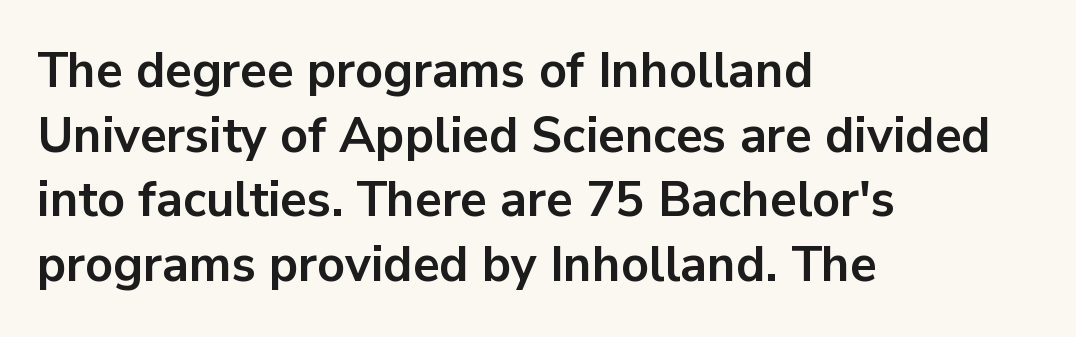
Q: Is the text bold? A: Yes.
Q: Is the text italic (slanted)? A: No, it is upright.
Q: Is the typeface a serif or a sans-serif typeface? A: Sans-serif.
Q: Is the text underlined? A: No.
Q: How is the paragraph aligned? A: Left-aligned.
Q: Is the spacing between letters normal or unusually wide? A: Normal.
Q: Is the spacing between lines tight, normal or loose? A: Normal.
Q: Width (condensed, normal, or wide)? A: Normal.
Q: Stroke contrast? A: Low.
Q: x-height? A: Medium.
Q: Monospaced? A: No.
